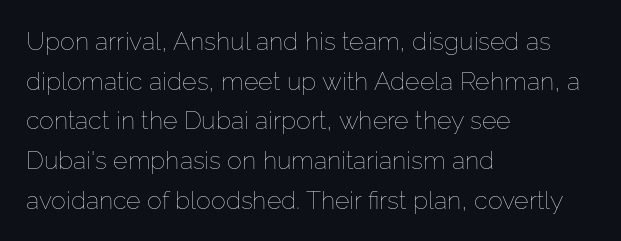
No italicization has been applied; the sample stays upright. Which margin do the lines hug? The left one — the right edge is uneven. Interline gaps are of average width in this sample. Descender tails drop into unmarked territory.
